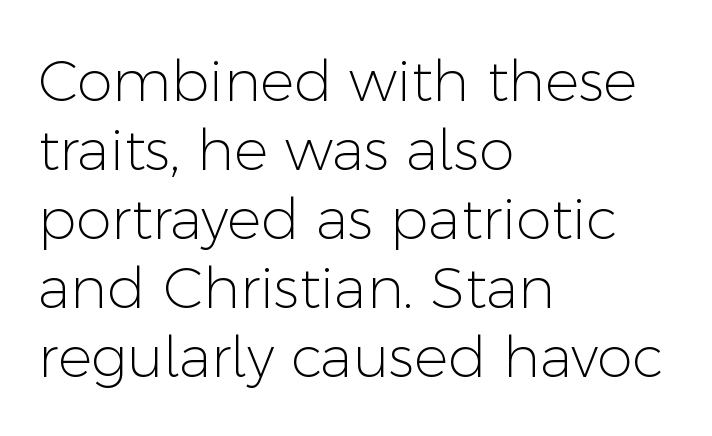
Reading down the block, your eye returns to a fixed left position each line. The type is set solid horizontally, with unmodified tracking. Nope, no serifs anywhere on these letters. Rule under the text: the space is simply empty. In terms of posture, this sample is upright.
